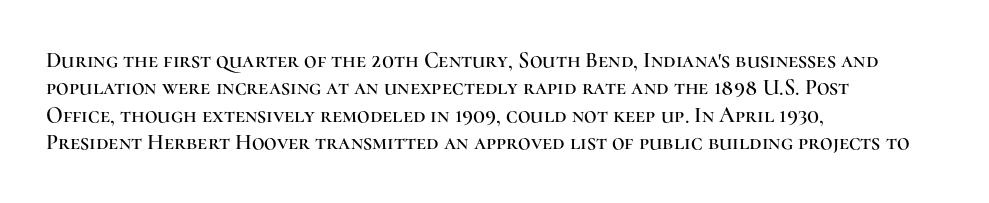
Q: Is the text italic (slanted)? A: No, it is upright.
Q: Is the text underlined? A: No.
Q: How is the paragraph aligned? A: Left-aligned.
Q: Is the spacing between letters normal or unusually wide? A: Normal.
Q: Is the spacing between lines tight, normal or loose? A: Normal.
